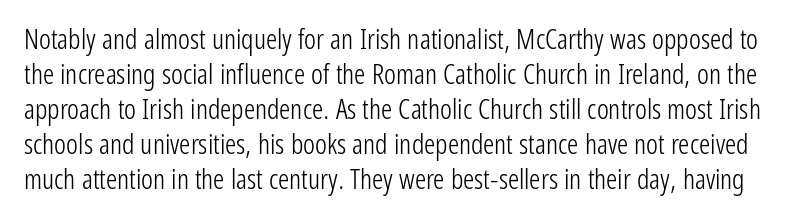
The specimen omits any rule beneath the text block's lines. Heaviness? Minimal to ordinary, like unemphasized prose. A normal amount of white space separates one row of letters from the next. Spacing between characters is what you'd get straight out of the box.
